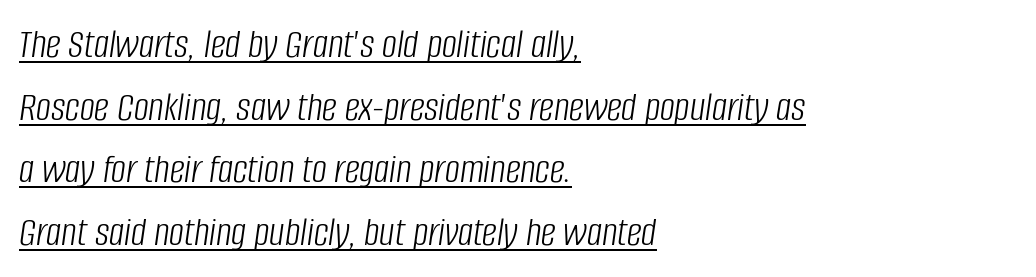
Heaviness? Minimal to ordinary, like unemphasized prose. The string is rendered with underlining switched on. The face used here is proportionally spaced, like ordinary book or web type. One-word summary of the alignment: left.
